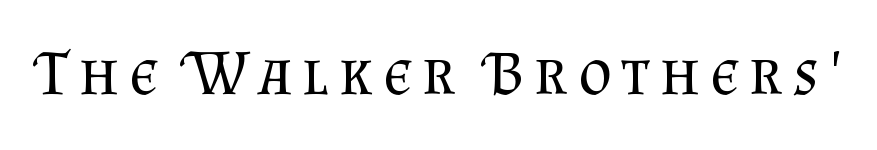
Varying glyph widths throughout — classic text-font behaviour. Does the lettering tilt? It doesn't — this is upright. The typesetting does not lean heavy: it is not bold. Each row of text sits above clean, open space.
